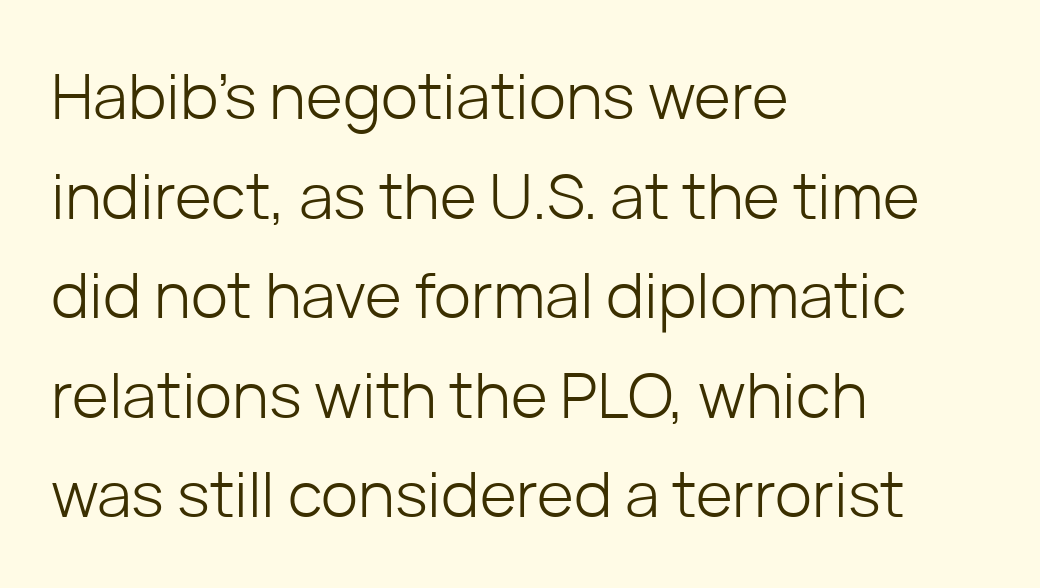
This rendering uses left alignment, leaving the right contour irregular. Nope, not italic — everything's standing straight. The rendering keeps characters at their native spacing. Letters have the restrained weight of plain body copy at most. Is this a fixed-width face? No — the glyphs have proportional, varying widths.
